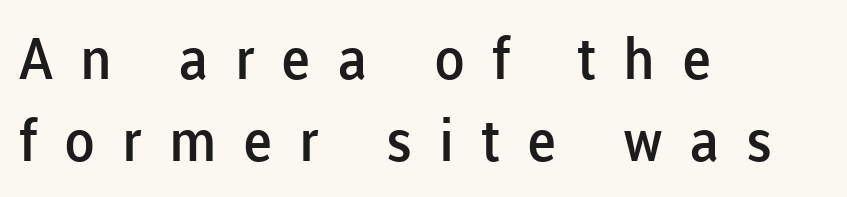
The lines are quadded left. The passage shown is typed in a proportional face where columns would drift. This block has exactly the height ordinary leading produces. Ascenders rise straight up at ninety degrees.
